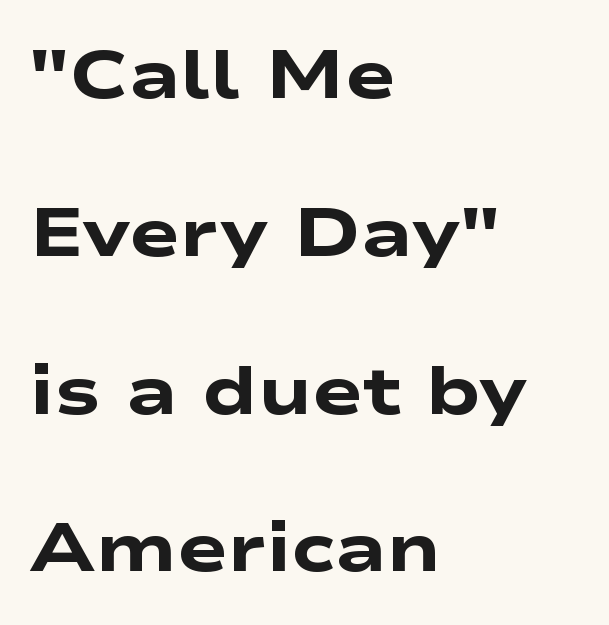
Q: Is the text bold? A: Yes.
Q: Is the typeface a serif or a sans-serif typeface? A: Sans-serif.
Q: Is the text underlined? A: No.
Q: How is the paragraph aligned? A: Left-aligned.
Q: Is the spacing between letters normal or unusually wide? A: Normal.
Q: Is the spacing between lines tight, normal or loose? A: Loose.
Q: Width (condensed, normal, or wide)? A: Wide.
Q: Stroke contrast? A: Low.
Q: x-height? A: Medium.
Q: Monospaced? A: No.
